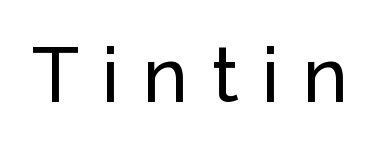
Q: Is the text italic (slanted)? A: No, it is upright.
Q: Is the typeface a serif or a sans-serif typeface? A: Sans-serif.
Q: Is the text underlined? A: No.
Q: Is the spacing between letters normal or unusually wide? A: Unusually wide.
Q: Width (condensed, normal, or wide)? A: Normal.
Q: Stroke contrast? A: Low.
Q: x-height? A: Medium.
Q: Monospaced? A: No.
